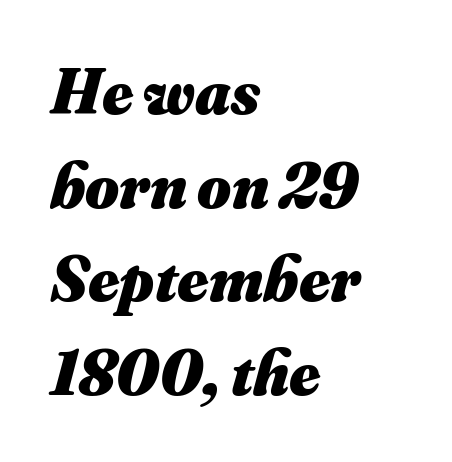
Line starts are locked; line ends wander. A typesetter would call this leading conventional body-copy spacing. Descender tails drop into unmarked territory. You could call the tracking neutral — neither tight nor loose. There's an unmistakable incline to the writing here. Do the characters align in a grid? No, the font is proportional.
